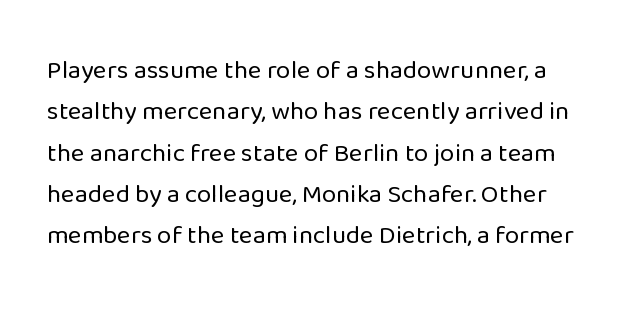
The strokes are not fattened; the text isn't bold. The line texture is even and compact thanks to regular tracking. These lines sit exactly where default settings would place them. Ordinary non-slanted type is in use.
